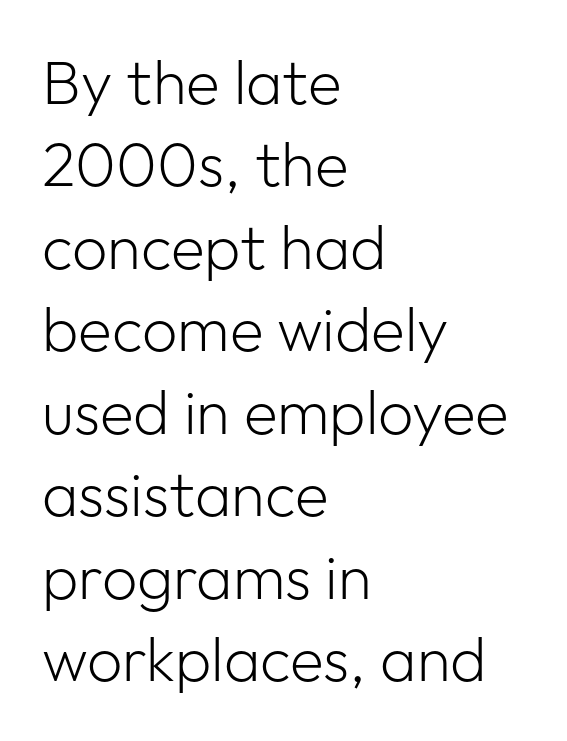
The image shows 62 px light sans-serif type, upright; set left-aligned, normal line spacing (1.33x), normal letter spacing, not underlined; low stroke contrast and a medium x-height.
